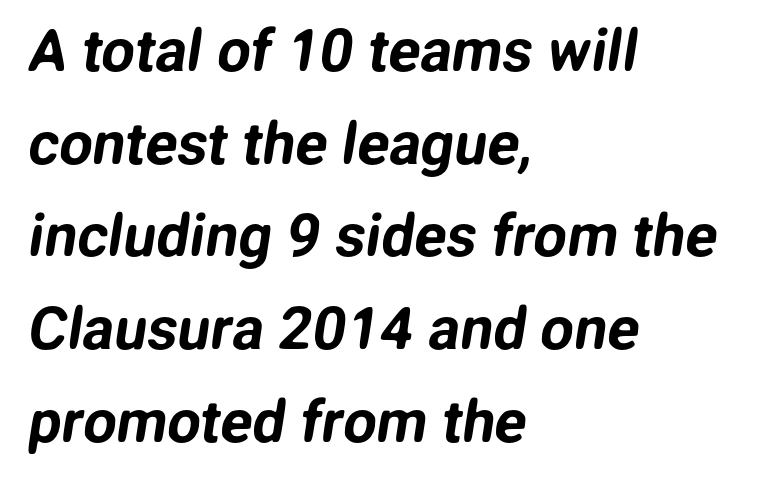
{"serif": "no", "width": "normal", "stroke_contrast": "low", "x_height": "medium", "monospaced": "no", "underline": "no", "align": "left", "line_spacing": "normal", "line_spacing_ratio": 1.57, "letter_spacing": "normal", "letter_spacing_em": 0.0, "glyph_px": 59}
